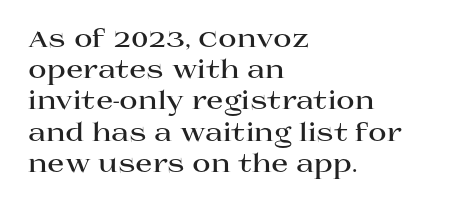
Q: Is the text bold? A: Yes.
Q: Is the text italic (slanted)? A: No, it is upright.
Q: Is the text underlined? A: No.
Q: How is the paragraph aligned? A: Left-aligned.
Q: Is the spacing between letters normal or unusually wide? A: Normal.
Q: Is the spacing between lines tight, normal or loose? A: Normal.
